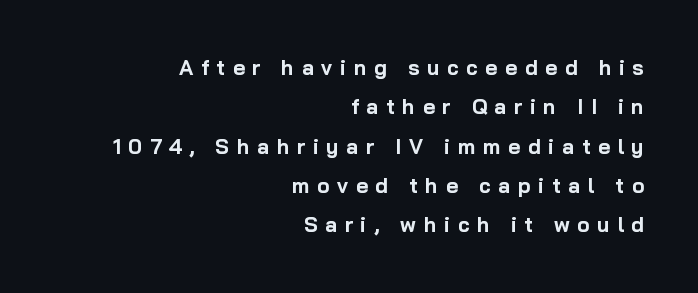
{"italic": "no", "bold": "yes", "underline": "no", "align": "right", "line_spacing_ratio": 1.87, "letter_spacing": "wide", "letter_spacing_em": 0.36, "glyph_px": 21}
